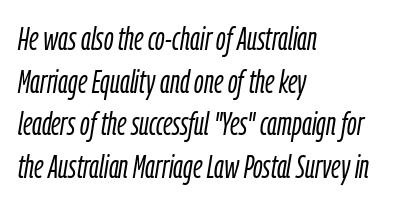
{"italic": "yes", "lean": "right", "slant_degrees": 9, "bold": "no", "weight": "light", "width": "condensed", "stroke_contrast": "low", "x_height": "medium", "monospaced": "no", "underline": "no", "align": "left", "line_spacing": "normal", "line_spacing_ratio": 1.29, "letter_spacing": "normal", "letter_spacing_em": 0.0, "glyph_px": 33}
